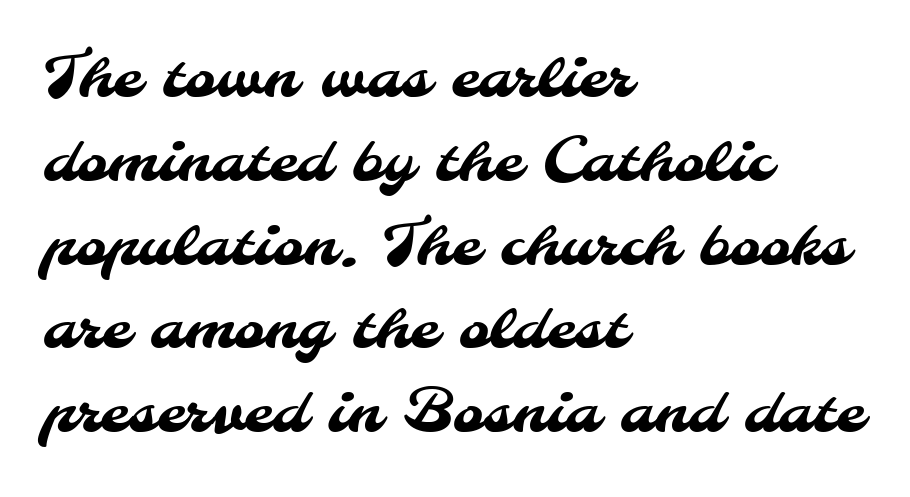
The image shows 59 px sans-serif type; set left-aligned, normal line spacing (1.42x), normal letter spacing, not underlined; medium stroke contrast and a small x-height.
